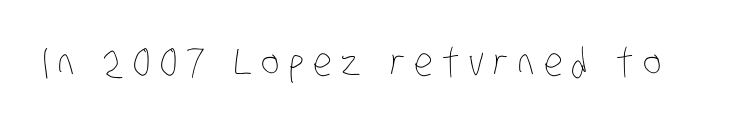
Plain, unruled lines of type. Between one letter and the next there's a generous, obvious gap. The letters advance in unequal steps, a hallmark of proportional type. Bold? No — there's no thickening of the strokes.
